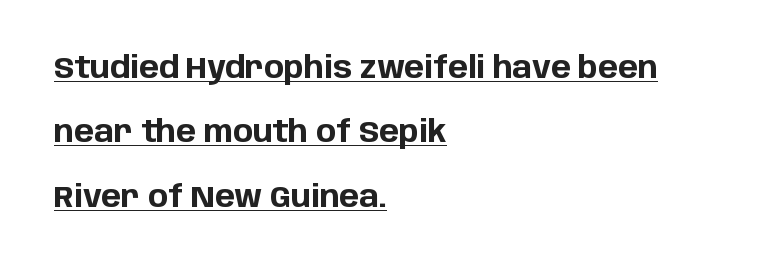
Q: Is the text bold? A: Yes.
Q: Is the text italic (slanted)? A: No, it is upright.
Q: Is the typeface a serif or a sans-serif typeface? A: Sans-serif.
Q: Is the text underlined? A: Yes.
Q: How is the paragraph aligned? A: Left-aligned.
Q: Is the spacing between letters normal or unusually wide? A: Normal.
Q: Is the spacing between lines tight, normal or loose? A: Loose.
Q: Width (condensed, normal, or wide)? A: Normal.
Q: Stroke contrast? A: Low.
Q: x-height? A: Large.
Q: Monospaced? A: No.
